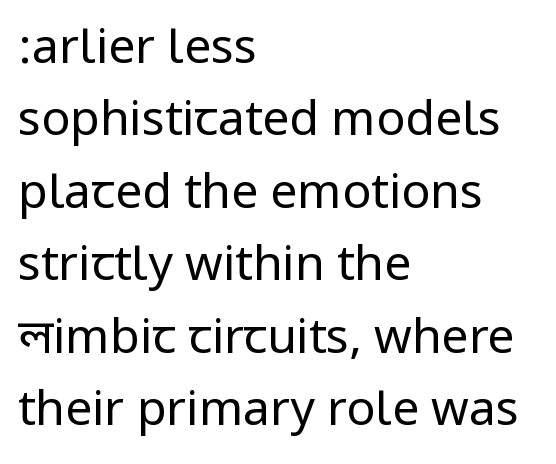
{"serif": "no", "italic": "no", "bold": "no", "weight": "regular", "width": "condensed", "stroke_contrast": "low", "underline": "no", "align": "left", "line_spacing": "normal", "line_spacing_ratio": 1.51, "letter_spacing": "normal", "letter_spacing_em": 0.0, "glyph_px": 48}
